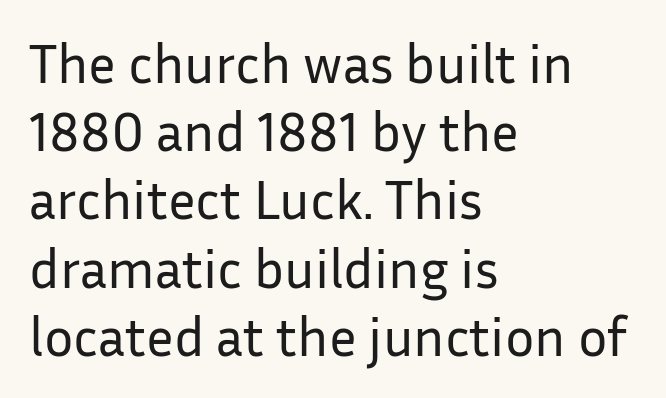
The image shows 55 px regular-weight sans-serif type, upright; set left-aligned, line spacing 1.24x, normal letter spacing, not underlined; low stroke contrast and a medium x-height.
